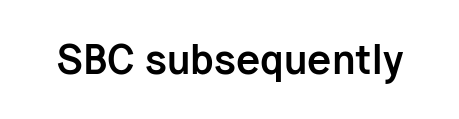
The face used here is rendered with its standard letterfit. Only glyphs here, with clear space below each row. Is this a fixed-width face? No — the glyphs have proportional, varying widths. Ordinary non-slanted type is in use. Thick stems and heavy bowls — unmistakably bold. The type family on display is of the sans-serif kind.
